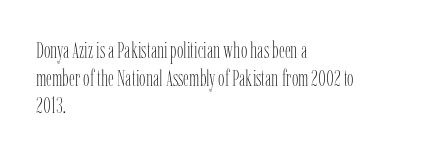
Q: Is the text bold? A: No.
Q: Is the text italic (slanted)? A: No, it is upright.
Q: Is the text underlined? A: No.
Q: How is the paragraph aligned? A: Left-aligned.
Q: Is the spacing between letters normal or unusually wide? A: Normal.
